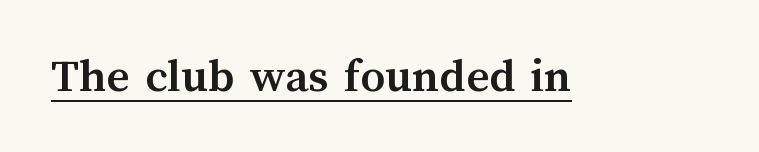
The image shows 49 px semibold type, upright; set normal letter spacing, underlined; medium stroke contrast and a medium x-height.
